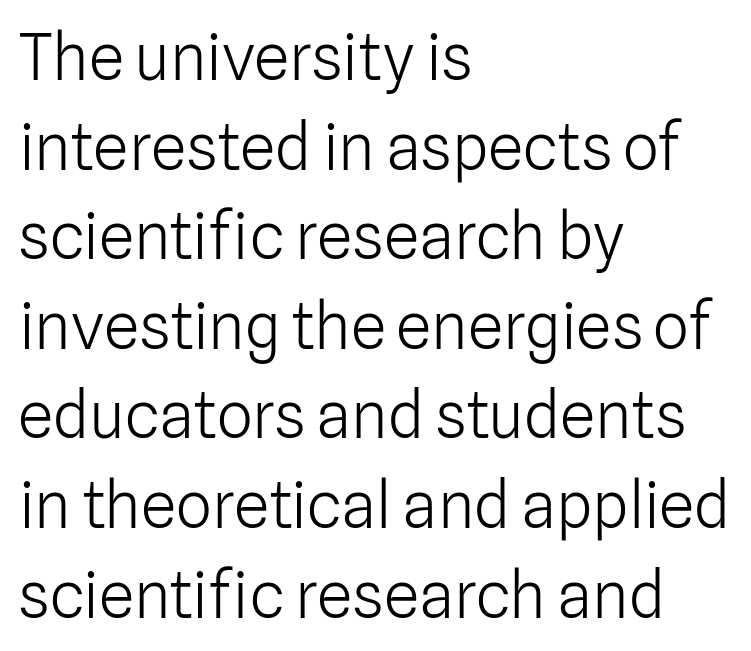
The image shows 64 px light sans-serif type, upright; set left-aligned, normal line spacing (1.4x), normal letter spacing, not underlined; low stroke contrast and a medium x-height.
